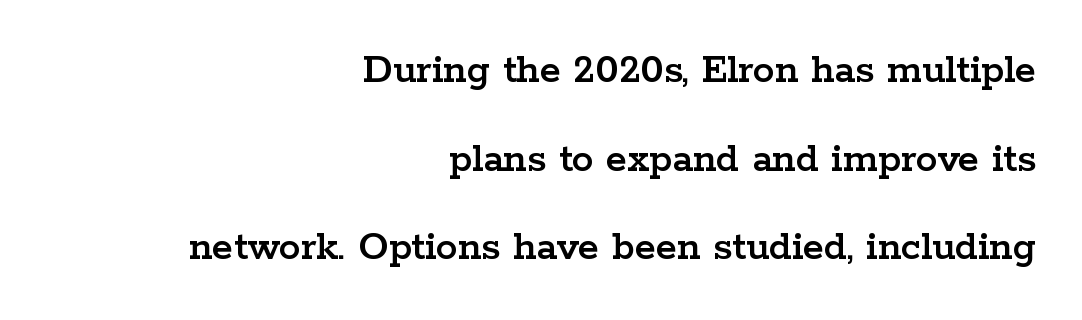
Q: Is the text italic (slanted)? A: No, it is upright.
Q: Is the typeface a serif or a sans-serif typeface? A: Serif.
Q: Is the text underlined? A: No.
Q: How is the paragraph aligned? A: Right-aligned.
Q: Is the spacing between letters normal or unusually wide? A: Normal.
Q: Is the spacing between lines tight, normal or loose? A: Loose.
Q: Width (condensed, normal, or wide)? A: Wide.
Q: Stroke contrast? A: Low.
Q: x-height? A: Medium.
Q: Monospaced? A: No.
